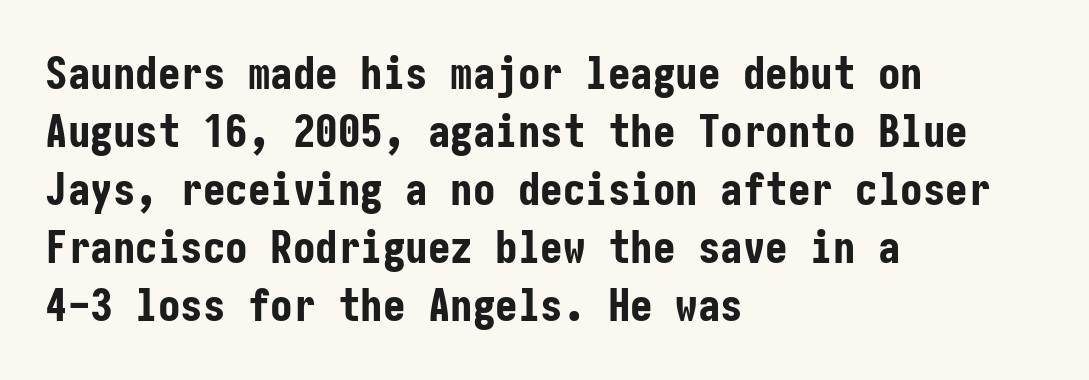
{"serif": "no", "italic": "no", "bold": "yes", "weight": "bold", "width": "condensed", "stroke_contrast": "low", "x_height": "medium", "underline": "no", "align": "left", "line_spacing": "normal", "line_spacing_ratio": 1.29, "letter_spacing": "normal", "letter_spacing_em": 0.0, "glyph_px": 45}
